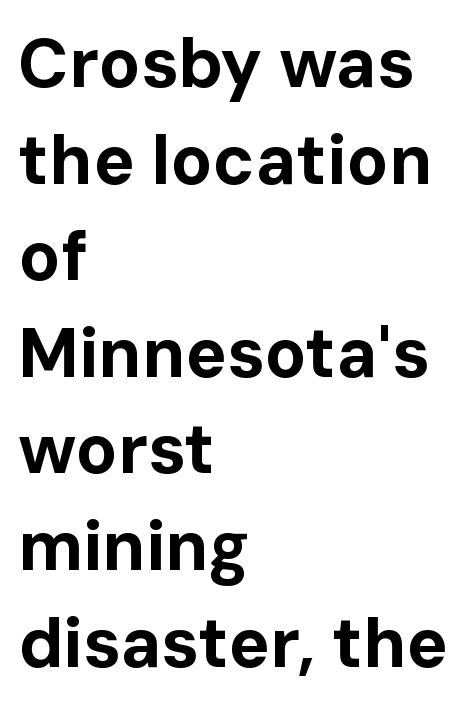
Q: Is the text bold? A: Yes.
Q: Is the text italic (slanted)? A: No, it is upright.
Q: Is the typeface a serif or a sans-serif typeface? A: Sans-serif.
Q: Is the text underlined? A: No.
Q: How is the paragraph aligned? A: Left-aligned.
Q: Is the spacing between letters normal or unusually wide? A: Normal.
Q: Is the spacing between lines tight, normal or loose? A: Normal.
Q: Width (condensed, normal, or wide)? A: Normal.
Q: Stroke contrast? A: Low.
Q: x-height? A: Medium.
Q: Monospaced? A: No.
